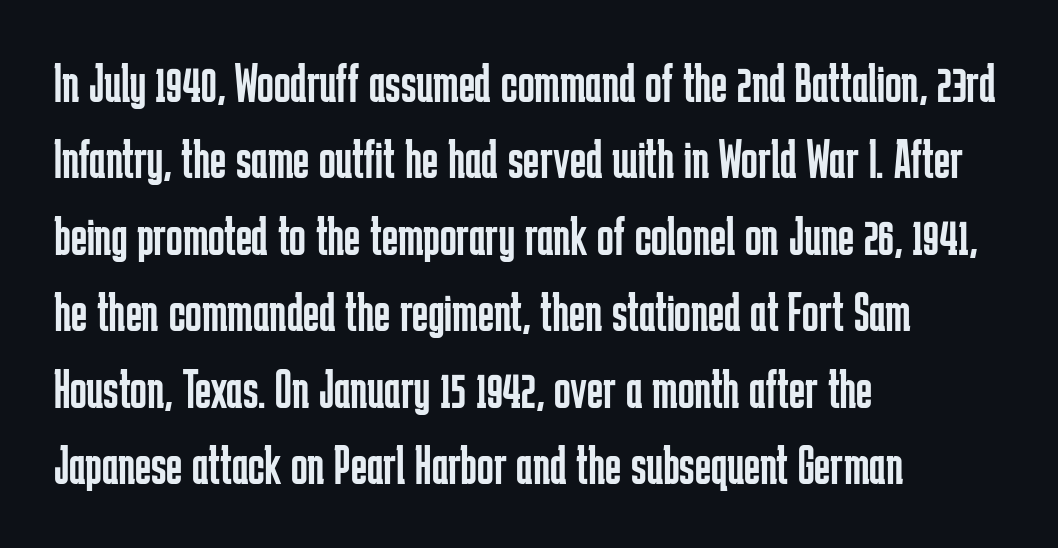
{"serif": "no", "italic": "no", "bold": "no", "weight": "regular", "width": "condensed", "stroke_contrast": "low", "x_height": "medium", "monospaced": "no", "underline": "no", "align": "left", "line_spacing": "normal", "line_spacing_ratio": 1.39, "letter_spacing": "normal", "letter_spacing_em": 0.0, "glyph_px": 55}
